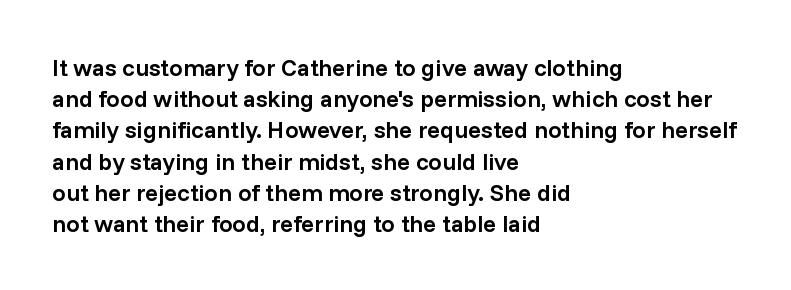
Q: Is the text bold? A: Semi-bold.
Q: Is the text italic (slanted)? A: No, it is upright.
Q: Is the text underlined? A: No.
Q: How is the paragraph aligned? A: Left-aligned.
Q: Is the spacing between letters normal or unusually wide? A: Normal.
Q: Is the spacing between lines tight, normal or loose? A: Normal.
